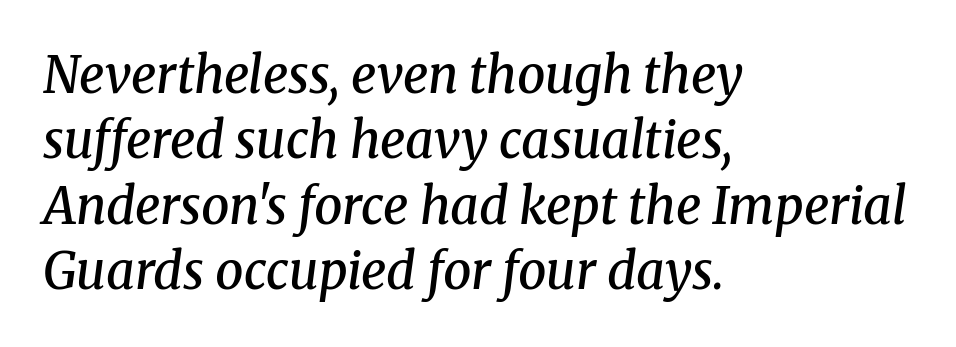
The image shows 50 px semibold serif type, italic (leaning right); set left-aligned, normal line spacing (1.31x), normal letter spacing, not underlined; medium stroke contrast and a medium x-height.
